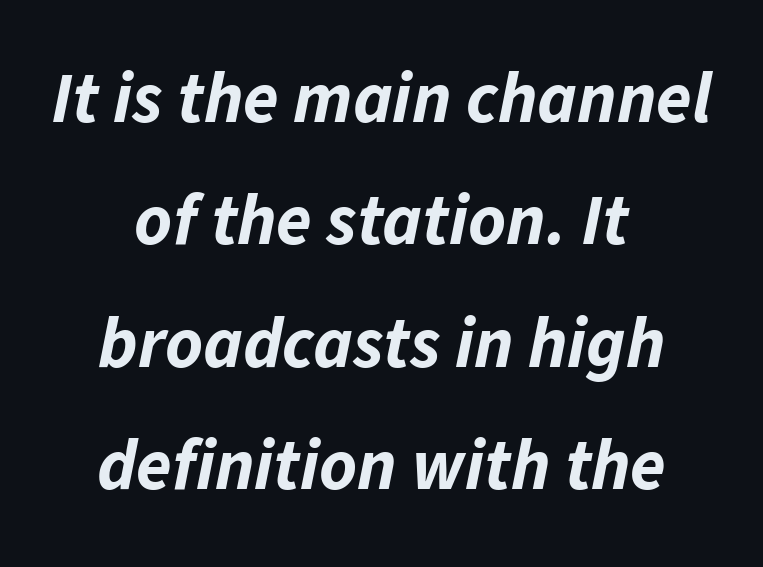
The image shows 72 px bold type, italic (leaning right); set centered, normal line spacing (1.7x), normal letter spacing, not underlined; low stroke contrast and a medium x-height.
